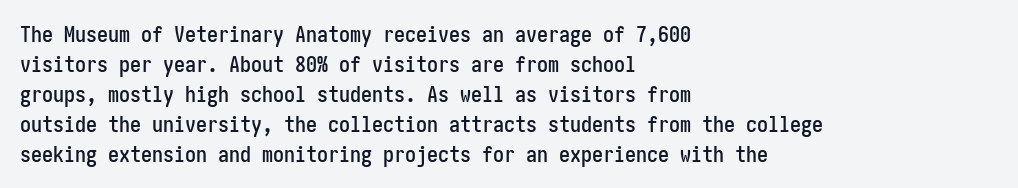
Decoration check: the copy has no underline. A roman cut, with each character standing at attention. The line-height multiplier appears to be the usual default. In CSS terms this would be text-align: left. Words appear dense and cohesive because spacing is normal.
